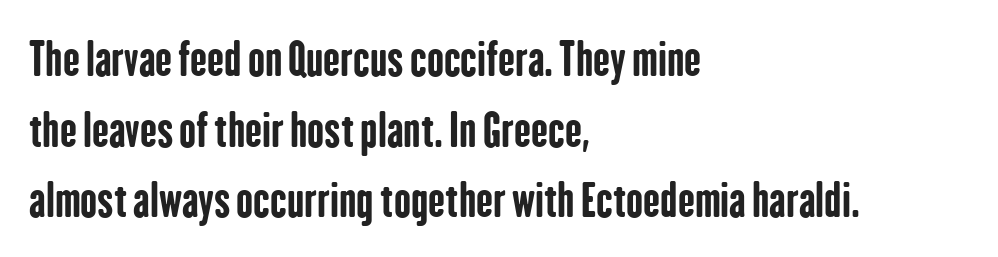
Q: Is the text bold? A: Yes.
Q: Is the text italic (slanted)? A: No, it is upright.
Q: Is the typeface a serif or a sans-serif typeface? A: Sans-serif.
Q: Is the text underlined? A: No.
Q: How is the paragraph aligned? A: Left-aligned.
Q: Is the spacing between letters normal or unusually wide? A: Normal.
Q: Is the spacing between lines tight, normal or loose? A: Normal.
Q: Width (condensed, normal, or wide)? A: Condensed.
Q: Stroke contrast? A: Low.
Q: x-height? A: Medium.
Q: Monospaced? A: No.
